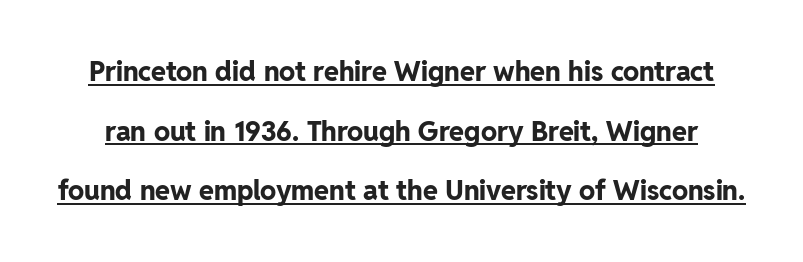
Notice how thick the strokes are: this is what a full bold looks like. Beneath each row of characters lies a ruled line. When letters stand straight like this, we call the style roman or upright. How would I describe the line gaps? Wide and relaxed. This rendering leaves character spacing at its baseline value.
